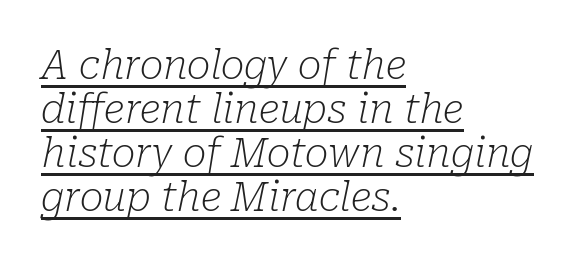
Q: Is the text bold? A: No.
Q: Is the text italic (slanted)? A: Yes, it leans right by about 10 degrees.
Q: Is the typeface a serif or a sans-serif typeface? A: Serif.
Q: Is the text underlined? A: Yes.
Q: How is the paragraph aligned? A: Left-aligned.
Q: Is the spacing between letters normal or unusually wide? A: Normal.
Q: Is the spacing between lines tight, normal or loose? A: Tight.
Q: Width (condensed, normal, or wide)? A: Normal.
Q: Stroke contrast? A: Low.
Q: x-height? A: Medium.
Q: Monospaced? A: No.
